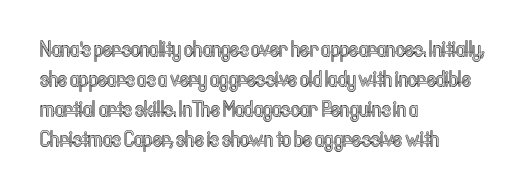
The lettering stays uniformly vertical, giving the passage a roman look. The text block is weighted toward the left margin, trailing off unevenly rightward. A typesetter would call this zero additional tracking. Evenly set lines give the paragraph a standard silhouette.
